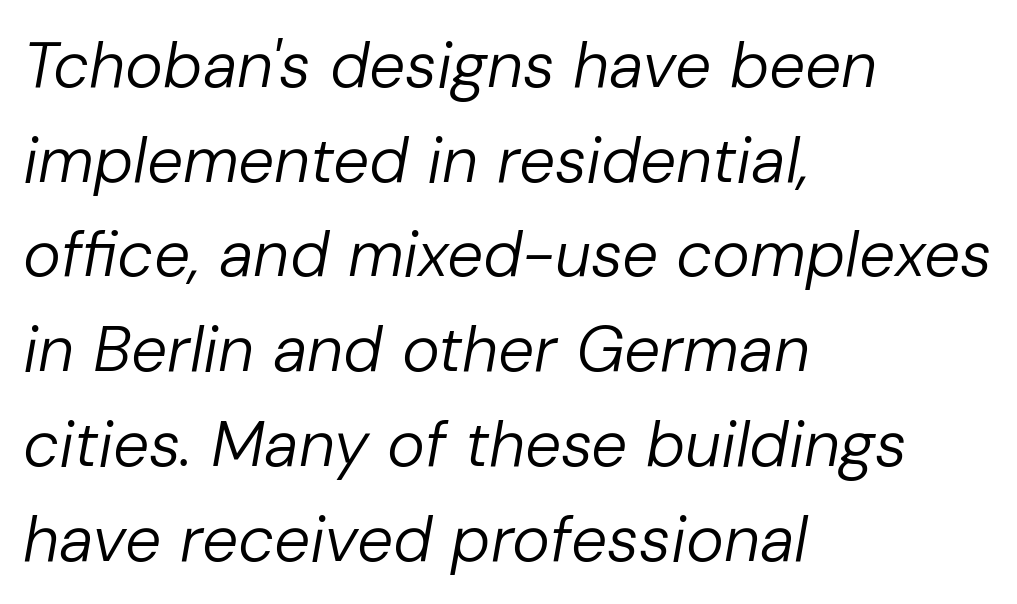
The image shows 64 px regular-weight type, italic (leaning right); set left-aligned, normal line spacing (1.48x), normal letter spacing, not underlined; low stroke contrast and a medium x-height.
